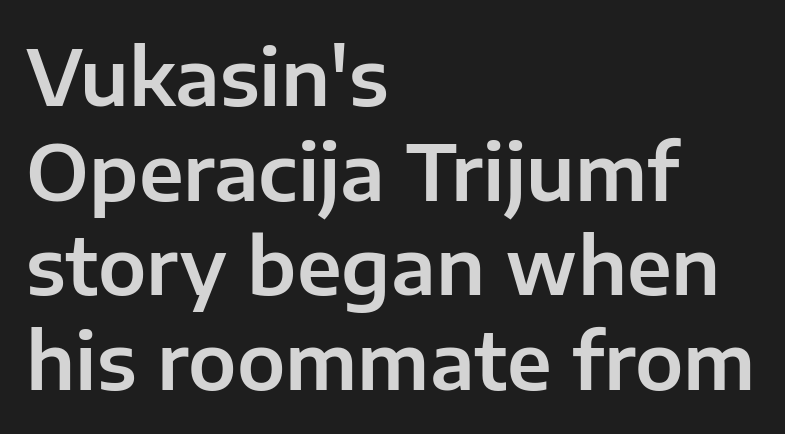
Q: Is the text italic (slanted)? A: No, it is upright.
Q: Is the typeface a serif or a sans-serif typeface? A: Sans-serif.
Q: Is the text underlined? A: No.
Q: How is the paragraph aligned? A: Left-aligned.
Q: Is the spacing between letters normal or unusually wide? A: Normal.
Q: Width (condensed, normal, or wide)? A: Normal.
Q: Stroke contrast? A: Low.
Q: x-height? A: Medium.
Q: Monospaced? A: No.
